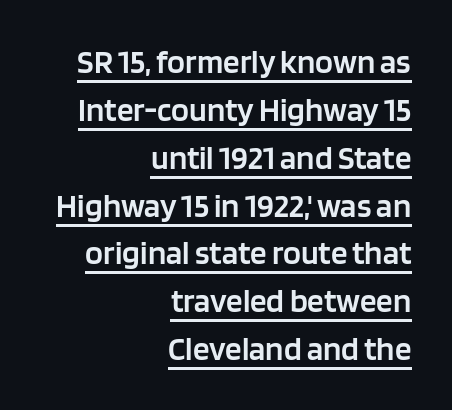
{"serif": "no", "italic": "no", "bold": "semi", "weight": "semibold", "width": "normal", "stroke_contrast": "low", "x_height": "large", "monospaced": "no", "underline": "yes", "align": "right", "line_spacing": "normal", "line_spacing_ratio": 1.45, "letter_spacing": "normal", "letter_spacing_em": 0.0, "glyph_px": 33}
